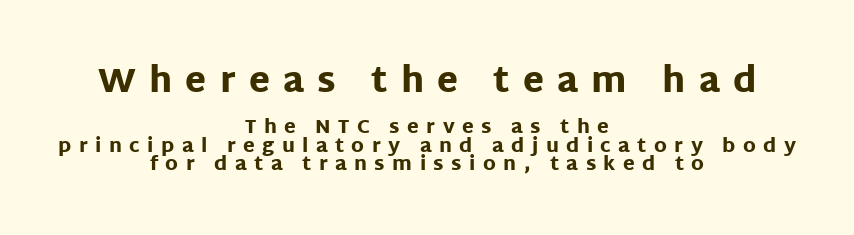
Notice how descenders almost collide with the ascenders below — that's tight leading. Underlining? Definitely not there. You can tell it's not italic because the verticals are truly vertical. These lines carry a lot of weight — the face is fully bold. The rendering shows plain stroke endings on the letterforms — a sans-serif design.
